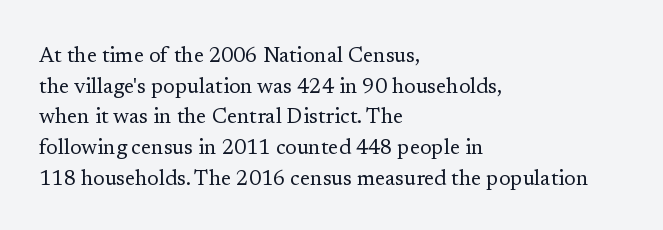
The image shows 21 px text type, upright; set left-aligned, normal line spacing (1.46x), normal letter spacing, not underlined.
